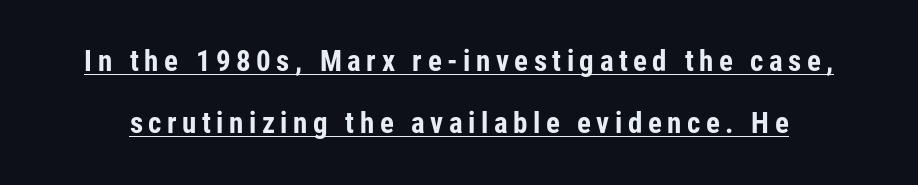
{"serif": "no", "italic": "no", "bold": "yes", "weight": "bold", "width": "condensed", "stroke_contrast": "low", "x_height": "medium", "monospaced": "no", "underline": "yes", "line_spacing": "loose", "line_spacing_ratio": 2.13, "glyph_px": 29}
